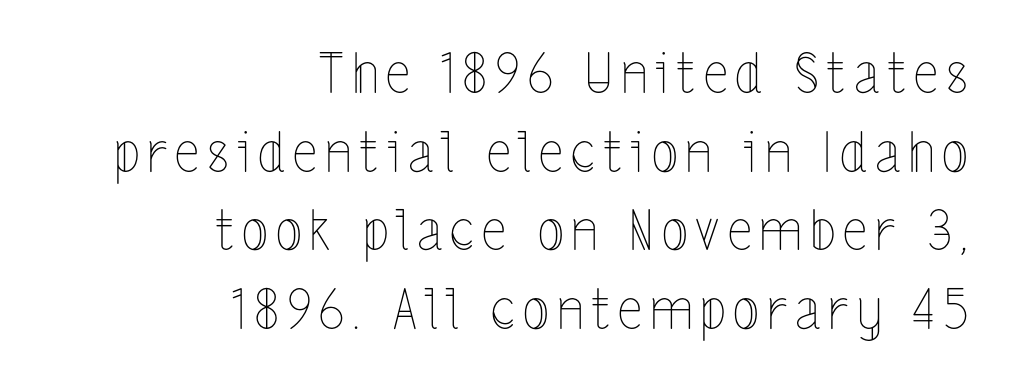
Q: Is the text bold? A: No.
Q: Is the text italic (slanted)? A: No, it is upright.
Q: Is the text underlined? A: No.
Q: How is the paragraph aligned? A: Right-aligned.
Q: Is the spacing between lines tight, normal or loose? A: Normal.
Q: Width (condensed, normal, or wide)? A: Condensed.
Q: x-height? A: Medium.
Q: Monospaced? A: No.
